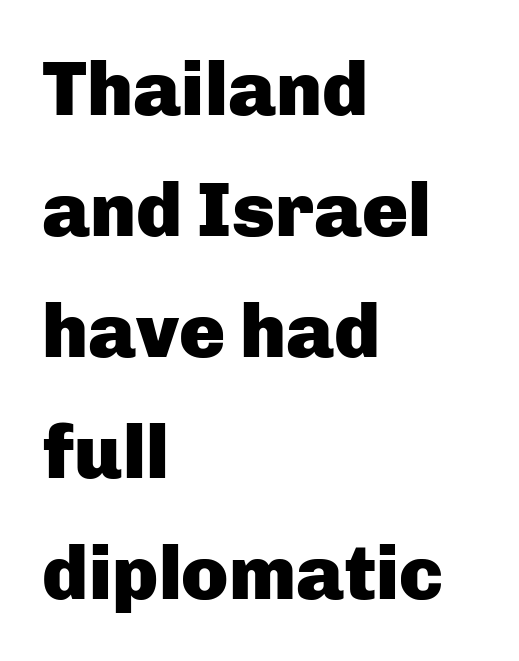
{"serif": "no", "italic": "no", "bold": "yes", "weight": "heavy", "width": "normal", "stroke_contrast": "low", "x_height": "medium", "monospaced": "no", "underline": "no", "align": "left", "line_spacing": "normal", "line_spacing_ratio": 1.57, "letter_spacing": "normal", "letter_spacing_em": 0.0, "glyph_px": 77}
